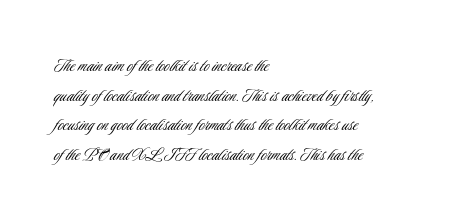
The image shows 20 px text type; set left-aligned, normal line spacing (1.48x), normal letter spacing, not underlined.
